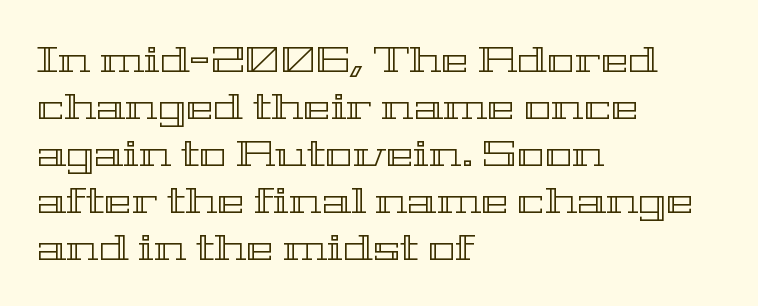
{"italic": "no", "width": "wide", "x_height": "medium", "monospaced": "no", "underline": "no", "align": "left", "line_spacing": "normal", "line_spacing_ratio": 1.27, "letter_spacing": "normal", "letter_spacing_em": 0.0, "glyph_px": 37}
